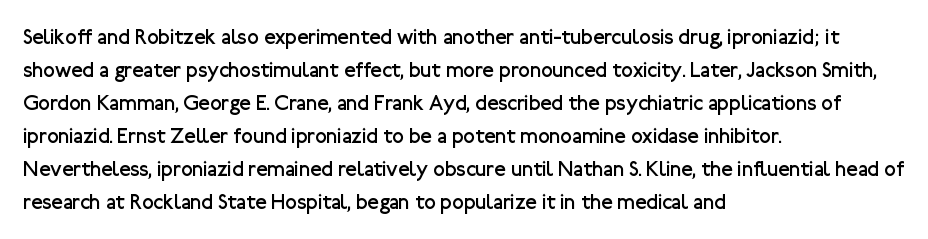
{"italic": "no", "bold": "no", "underline": "no", "align": "left", "line_spacing": "normal", "line_spacing_ratio": 1.57, "letter_spacing": "normal", "letter_spacing_em": 0.0, "glyph_px": 21}
